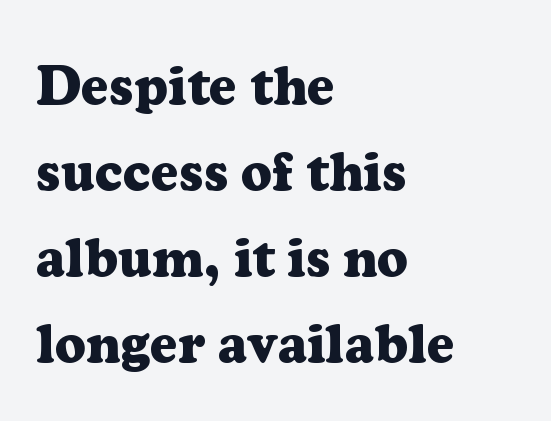
Teacher's note: observe the even left margin — that is flush-left alignment. The designer went with a serif here, giving each stem small feet. The sample has been set heavy, in full bold. Posture: upright roman.
